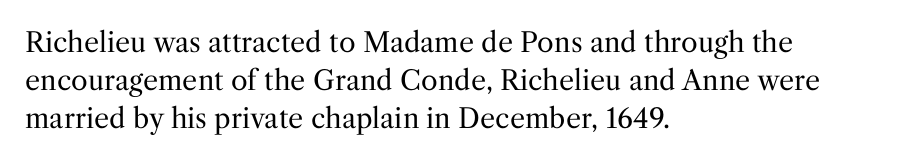
Q: Is the text bold? A: No.
Q: Is the text italic (slanted)? A: No, it is upright.
Q: Is the text underlined? A: No.
Q: How is the paragraph aligned? A: Left-aligned.
Q: Is the spacing between letters normal or unusually wide? A: Normal.
Q: Is the spacing between lines tight, normal or loose? A: Normal.
